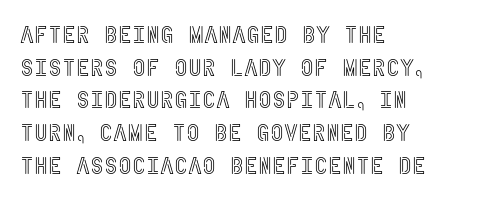
Q: Is the text italic (slanted)? A: No, it is upright.
Q: Is the text underlined? A: No.
Q: How is the paragraph aligned? A: Left-aligned.
Q: Is the spacing between letters normal or unusually wide? A: Normal.
Q: Is the spacing between lines tight, normal or loose? A: Normal.
